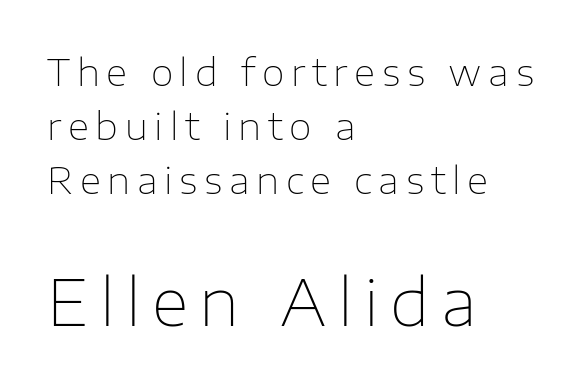
Q: Is the text bold? A: No.
Q: Is the text italic (slanted)? A: No, it is upright.
Q: Is the typeface a serif or a sans-serif typeface? A: Sans-serif.
Q: Is the text underlined? A: No.
Q: How is the paragraph aligned? A: Left-aligned.
Q: Is the spacing between lines tight, normal or loose? A: Normal.
Q: Which block of text is set in a larger size, the first (top) or the second (bottom)? A: The second (bottom) one.
Q: Width (condensed, normal, or wide)? A: Normal.
Q: Stroke contrast? A: Low.
Q: x-height? A: Medium.
Q: Monospaced? A: No.
